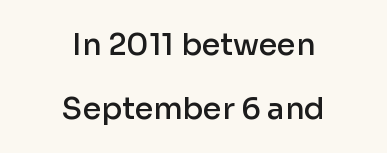
{"serif": "no", "italic": "no", "bold": "semi", "weight": "semibold", "width": "normal", "stroke_contrast": "low", "x_height": "medium", "monospaced": "no", "underline": "no", "align": "center", "line_spacing": "loose", "line_spacing_ratio": 2.12, "letter_spacing": "normal", "letter_spacing_em": 0.0, "glyph_px": 30}
